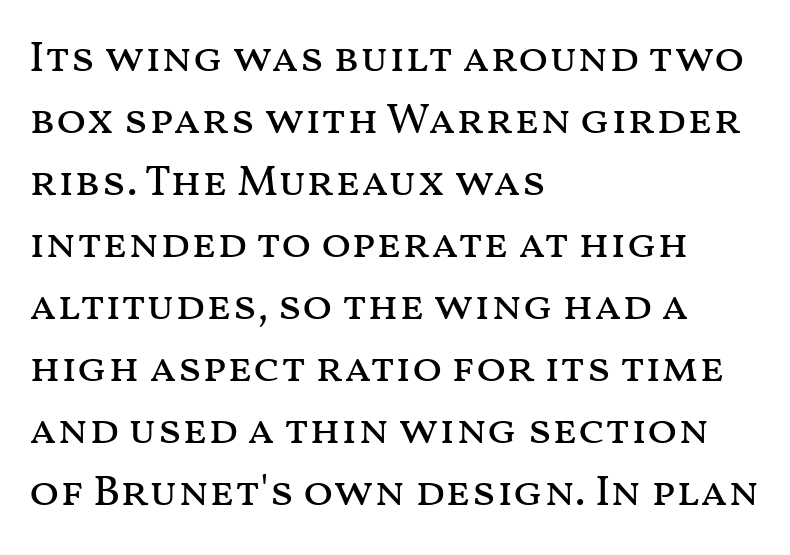
Q: Is the text bold? A: No.
Q: Is the text italic (slanted)? A: No, it is upright.
Q: Is the text underlined? A: No.
Q: How is the paragraph aligned? A: Left-aligned.
Q: Is the spacing between letters normal or unusually wide? A: Normal.
Q: Is the spacing between lines tight, normal or loose? A: Normal.
Q: Width (condensed, normal, or wide)? A: Wide.
Q: Stroke contrast? A: Medium.
Q: x-height? A: Medium.
Q: Monospaced? A: No.
